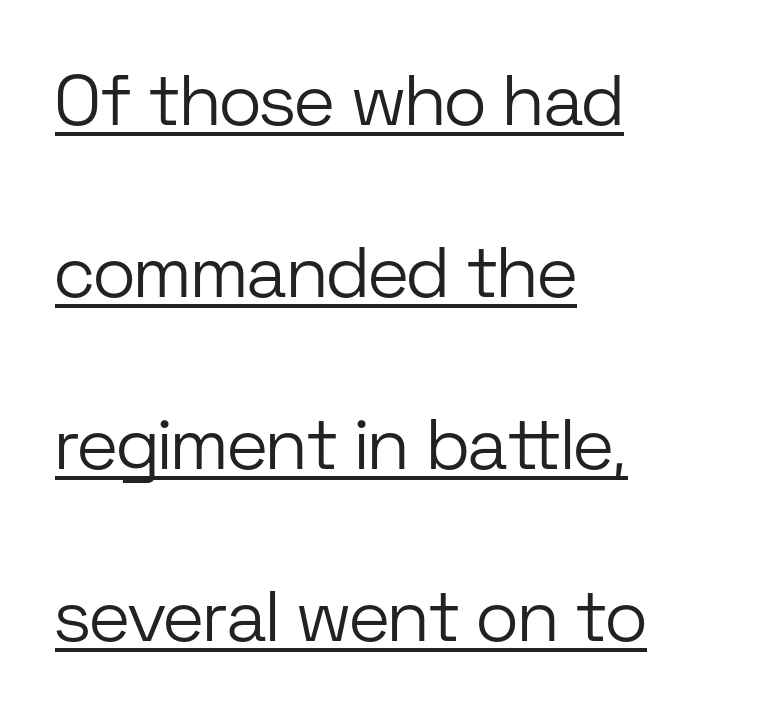
The image shows 72 px light sans-serif type, upright; set left-aligned, loose line spacing (2.39x), normal letter spacing, underlined; low stroke contrast and a medium x-height.
